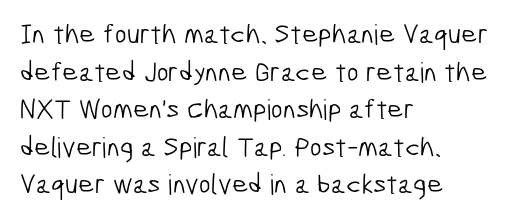
Q: Is the text bold? A: No.
Q: Is the typeface a serif or a sans-serif typeface? A: Sans-serif.
Q: Is the text underlined? A: No.
Q: How is the paragraph aligned? A: Left-aligned.
Q: Is the spacing between letters normal or unusually wide? A: Normal.
Q: Is the spacing between lines tight, normal or loose? A: Normal.
Q: Width (condensed, normal, or wide)? A: Condensed.
Q: Stroke contrast? A: Low.
Q: x-height? A: Medium.
Q: Monospaced? A: No.
